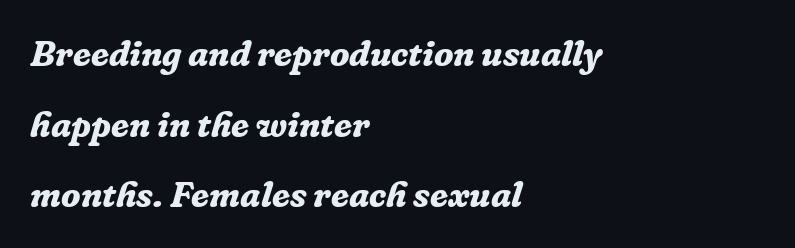
These lines are rendered in a variable-pitch font. The lettering tilts uniformly, giving the passage an italic look. A classic flush-left, rag-right setting is used for this passage. Reading down the column, the eye jumps a long way to each next line.
